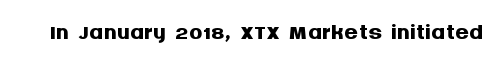
The tracking reads as untouched default to a designer's eye. Here the designer chose a conventional face with non-uniform glyph widths. Words float on clear page, feet unadorned. I'd call this a sans setting — the letters go barefoot. What weight is shown? A full bold with thick strokes. The font's upright variant was chosen for this text.
